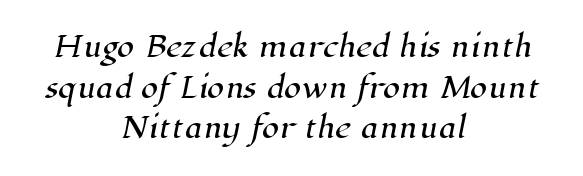
Do the characters align in a grid? No, the font is proportional. Where is the straight margin? There isn't one; the lines are centered. Serifs: yes, visible at the terminals of the letterforms. Words float on clear page, feet unadorned.
